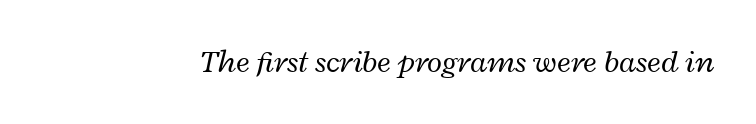
Characters follow at the spacing the type designer built in. Stems and bowls with no extra thickness — not bold. The glyphs are unaccompanied by any horizontal stroke below them. This sample has the flowing, uneven cadence of proportional lettering. If you drew a line through each stem, it would be angled.
